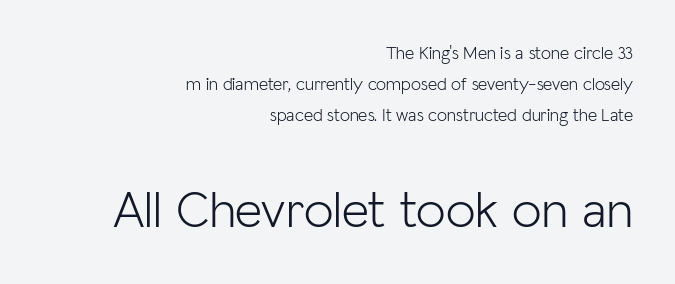
{"serif": "no", "italic": "no", "bold": "no", "weight": "light", "width": "normal", "stroke_contrast": "low", "x_height": "medium", "monospaced": "no", "underline": "no", "align": "right", "line_spacing_ratio": 1.71, "letter_spacing": "normal", "letter_spacing_em": 0.0, "larger_block": "second", "size_ratio": 2.94, "glyph_px": 53}
